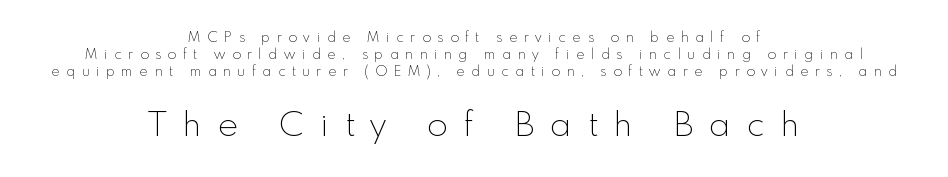
A typesetter would call this proportional, since set widths differ per character. Any mark beneath the type? The region is blank. A typesetter would call this heavily tracked-out type. Upright lettering throughout. Weight: not bold — regular or lighter. Both edges are ragged and mirror each other, which tells us the setting is centered.
